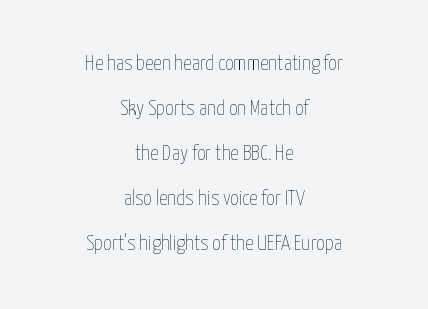
The image shows 21 px text type, upright; set centered, loose line spacing (2.14x), normal letter spacing, not underlined.
